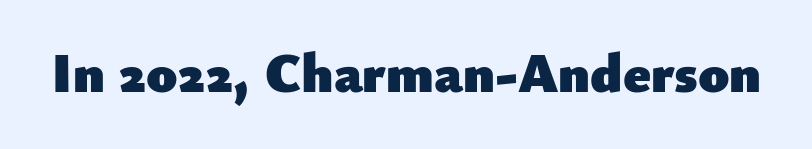
As a designer I'd log this as weight 700, bold. Underlining? Definitely not there. Short note: letters normally spaced. If you drew a line through each stem, it would be perfectly vertical.
